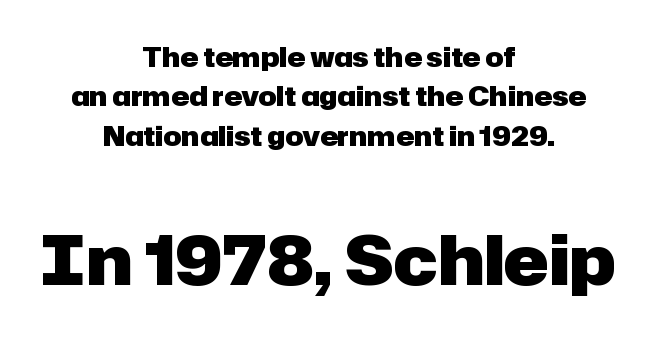
Q: Is the text bold? A: Yes.
Q: Is the text italic (slanted)? A: No, it is upright.
Q: Is the typeface a serif or a sans-serif typeface? A: Sans-serif.
Q: Is the text underlined? A: No.
Q: How is the paragraph aligned? A: Centered.
Q: Is the spacing between letters normal or unusually wide? A: Normal.
Q: Is the spacing between lines tight, normal or loose? A: Normal.
Q: Which block of text is set in a larger size, the first (top) or the second (bottom)? A: The second (bottom) one.
Q: Width (condensed, normal, or wide)? A: Normal.
Q: Stroke contrast? A: Low.
Q: x-height? A: Medium.
Q: Monospaced? A: No.
